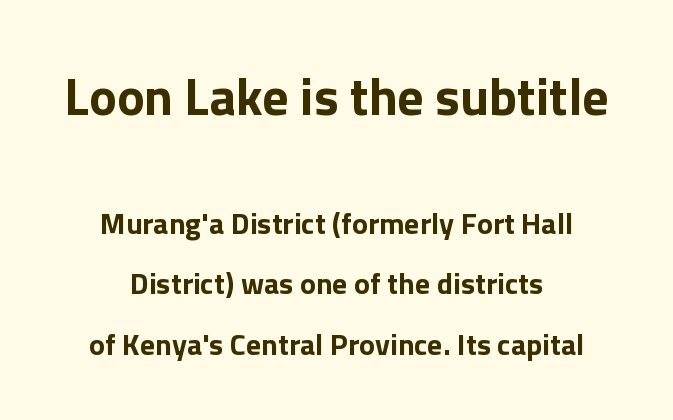
{"serif": "no", "italic": "no", "width": "normal", "stroke_contrast": "low", "x_height": "medium", "monospaced": "no", "underline": "no", "align": "center", "line_spacing": "loose", "line_spacing_ratio": 2.02, "letter_spacing": "normal", "letter_spacing_em": 0.0, "larger_block": "first", "size_ratio": 1.73, "glyph_px": 52}
